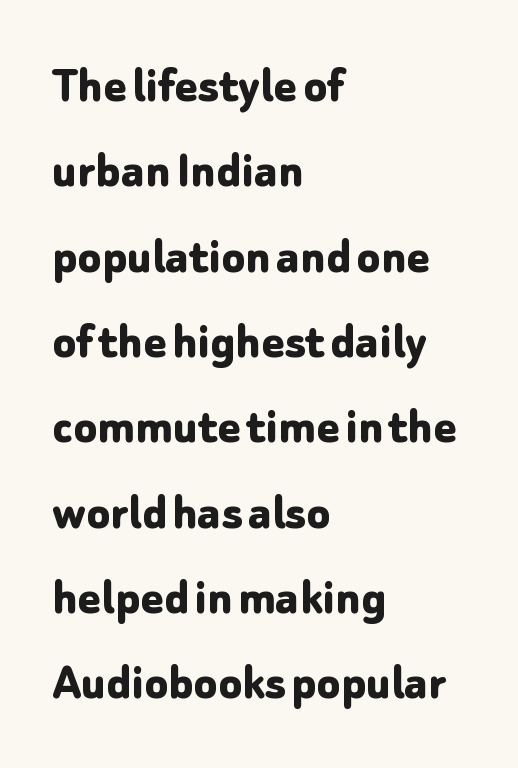
The image shows 54 px bold sans-serif type, upright; set left-aligned, normal line spacing (1.58x), normal letter spacing, not underlined; low stroke contrast and a medium x-height.
